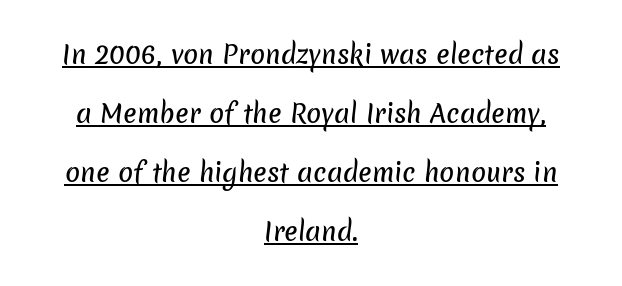
The image shows 25 px text type; set centered, loose line spacing (2.36x), normal letter spacing, underlined.
